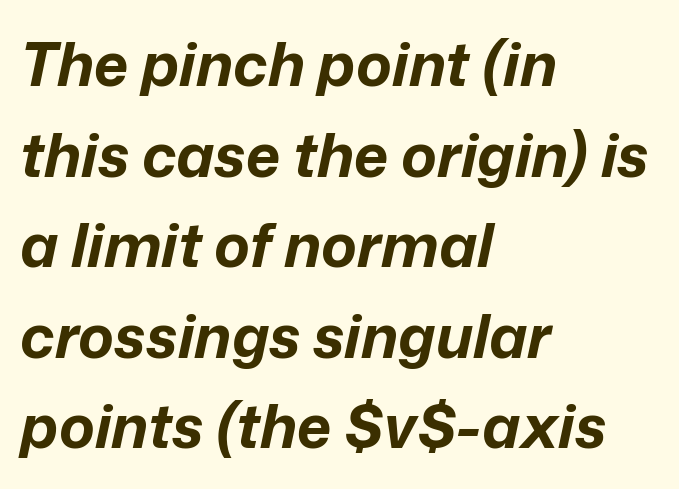
What weight is shown? A full bold with thick strokes. What's the leading like? Ordinary, nothing unusual. Here the designer chose a conventional face with non-uniform glyph widths. Emphasis-style slanted type is in use.
